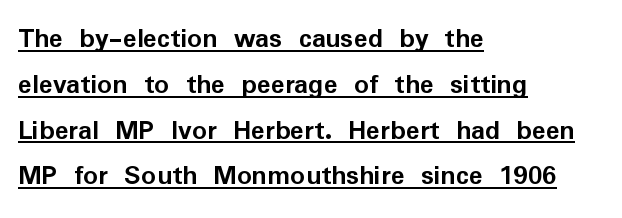
{"serif": "no", "italic": "no", "bold": "yes", "weight": "semibold", "width": "normal", "stroke_contrast": "low", "x_height": "medium", "monospaced": "no", "underline": "yes", "align": "left", "line_spacing": "normal", "line_spacing_ratio": 1.58, "letter_spacing": "normal", "letter_spacing_em": 0.0, "glyph_px": 29}
